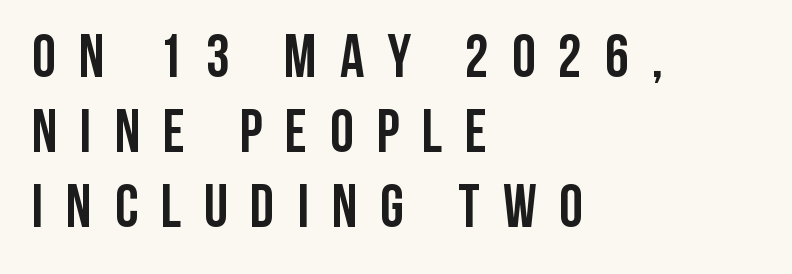
{"serif": "no", "italic": "no", "bold": "yes", "weight": "semibold", "width": "condensed", "stroke_contrast": "low", "x_height": "large", "monospaced": "no", "underline": "no", "align": "left", "line_spacing": "normal", "line_spacing_ratio": 1.25, "letter_spacing": "wide", "letter_spacing_em": 0.38, "glyph_px": 60}
